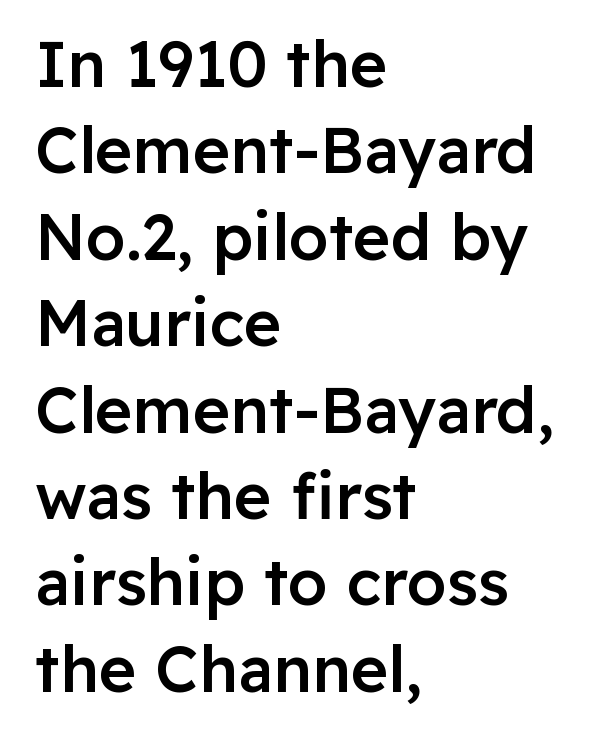
Lines of text with bare space underneath. The passage shown stacks its lines at a standard gap. Weight check: semibold — heavier than regular, not quite bold. Is there any slant? The stems are plumb. The passage shown is typed in a proportional face where columns would drift. The line texture is even and compact thanks to regular tracking.
